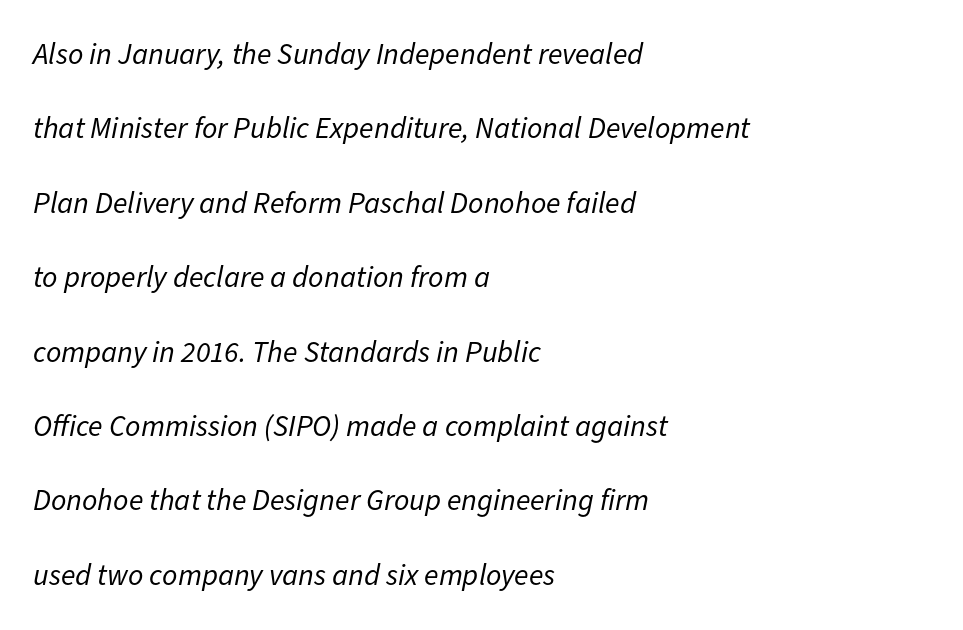
Q: Is the text bold? A: No.
Q: Is the text italic (slanted)? A: Yes, it leans right by about 11 degrees.
Q: Is the text underlined? A: No.
Q: How is the paragraph aligned? A: Left-aligned.
Q: Is the spacing between letters normal or unusually wide? A: Normal.
Q: Is the spacing between lines tight, normal or loose? A: Loose.
Q: Width (condensed, normal, or wide)? A: Normal.
Q: Stroke contrast? A: Low.
Q: x-height? A: Medium.
Q: Monospaced? A: No.
